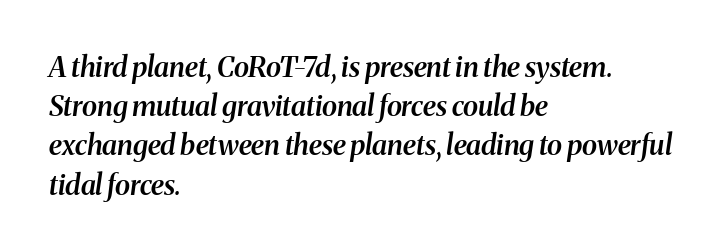
{"serif": "yes", "italic": "yes", "lean": "right", "slant_degrees": 8, "bold": "semi", "weight": "semibold", "width": "normal", "stroke_contrast": "medium", "x_height": "medium", "monospaced": "no", "underline": "no", "align": "left", "line_spacing": "normal", "line_spacing_ratio": 1.4, "letter_spacing": "normal", "letter_spacing_em": 0.0, "glyph_px": 28}
